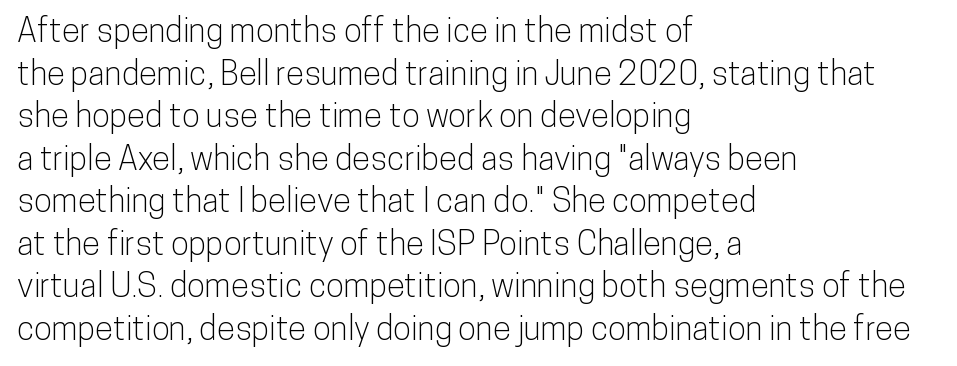
The image shows 33 px condensed sans-serif type, upright; set left-aligned, normal line spacing (1.29x), normal letter spacing, not underlined; low stroke contrast and a medium x-height.
